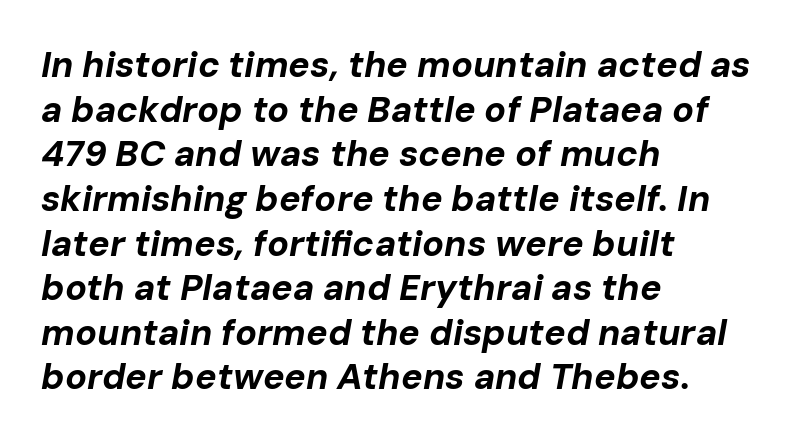
Q: Is the text bold? A: Yes.
Q: Is the text italic (slanted)? A: Yes, it leans right by about 10 degrees.
Q: Is the text underlined? A: No.
Q: How is the paragraph aligned? A: Left-aligned.
Q: Is the spacing between letters normal or unusually wide? A: Normal.
Q: Width (condensed, normal, or wide)? A: Normal.
Q: Stroke contrast? A: Low.
Q: x-height? A: Medium.
Q: Monospaced? A: No.
